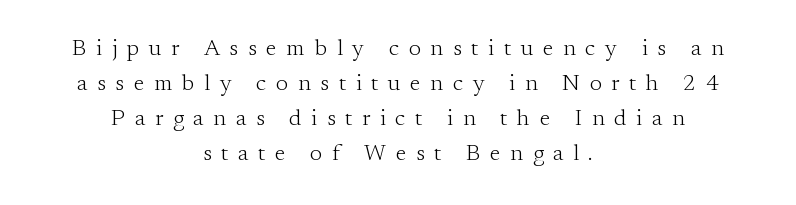
Alignment: centered. Ink coverage per letter is moderate at most. No word sits above an underline. A normal amount of white space separates one row of letters from the next.
